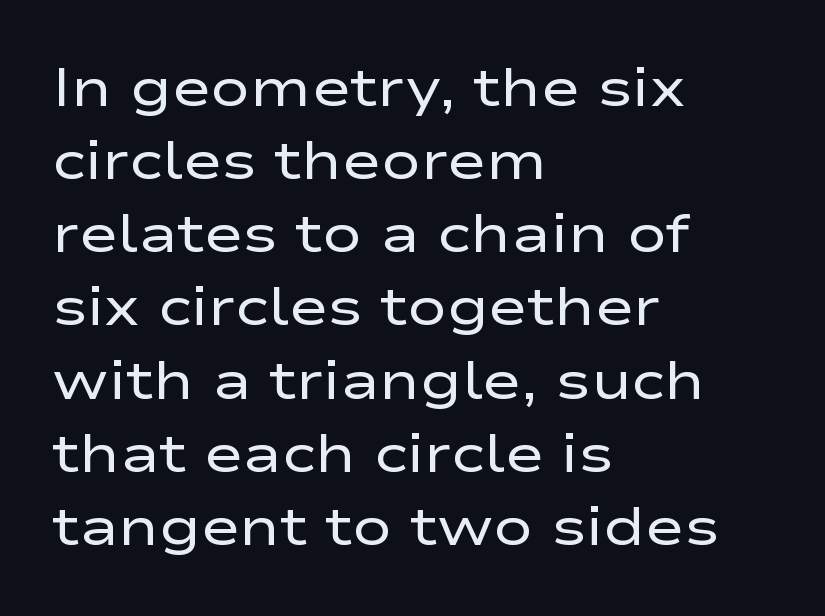
The image shows 53 px regular-weight, wide sans-serif type, upright; set left-aligned, normal line spacing (1.38x), normal letter spacing, not underlined; low stroke contrast and a medium x-height.
